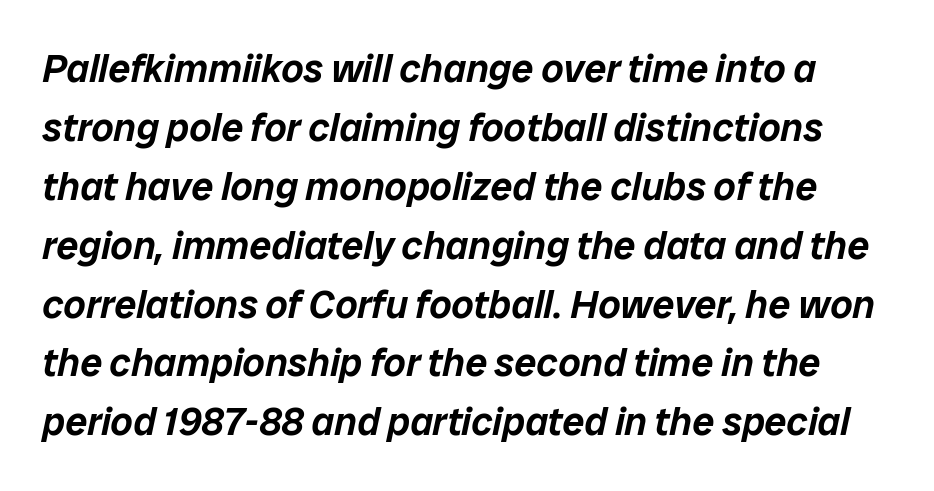
Nobody drew a line under any word here. Honestly, the row spacing looks completely unremarkable. The face used here is proportionally spaced, like ordinary book or web type. Characters follow at the spacing the type designer built in.
